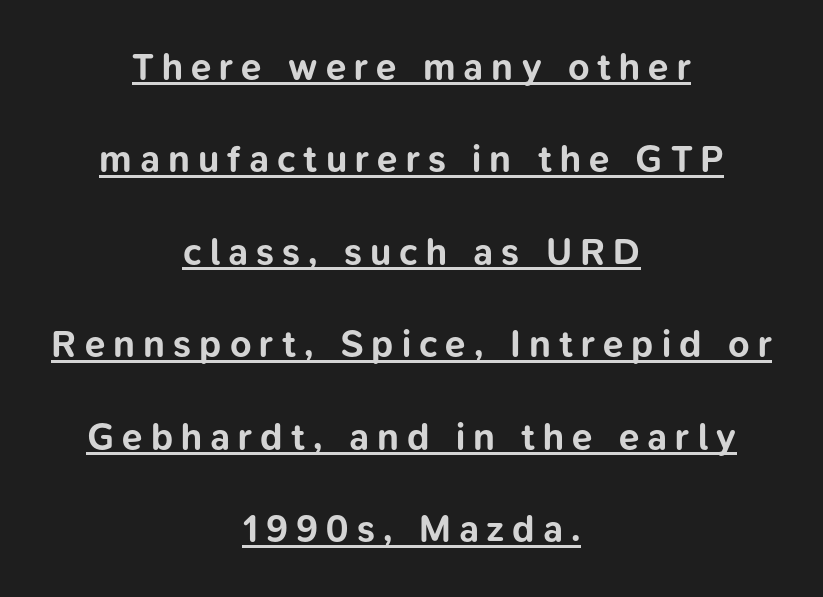
{"serif": "no", "italic": "no", "bold": "yes", "weight": "bold", "width": "normal", "stroke_contrast": "low", "x_height": "medium", "monospaced": "no", "underline": "yes", "align": "center", "line_spacing": "loose", "line_spacing_ratio": 2.5, "letter_spacing": "wide", "letter_spacing_em": 0.22, "glyph_px": 37}
